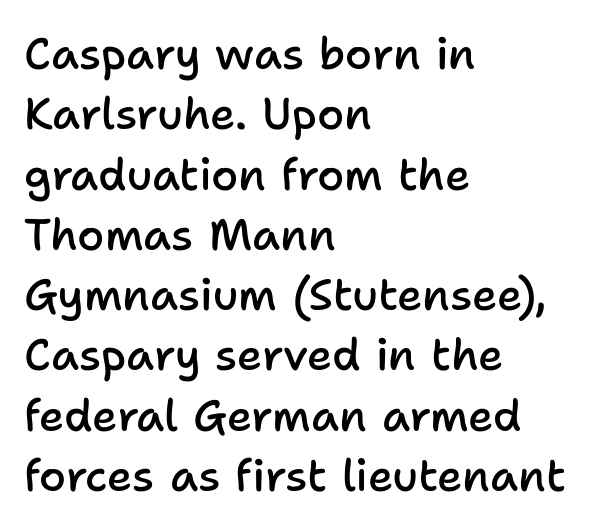
{"serif": "no", "italic": "no", "bold": "semi", "weight": "semibold", "width": "normal", "stroke_contrast": "low", "x_height": "medium", "monospaced": "no", "underline": "no", "align": "left", "line_spacing": "normal", "line_spacing_ratio": 1.37, "letter_spacing": "normal", "letter_spacing_em": 0.0, "glyph_px": 44}
